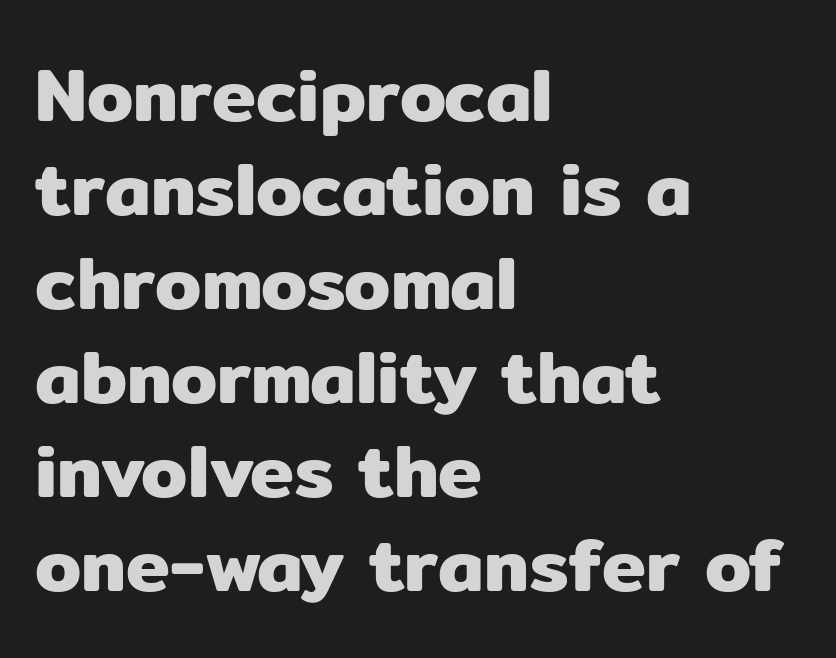
Think of a printed novel: that variable character pitch is what you see here. This sample keeps an unexceptional amount of space between lines. Rendered with straight, roman letterforms. Between one letter and the next there's only the usual sliver of space. This sample uses a sans-serif face. This rendering uses left alignment, leaving the right contour irregular.
